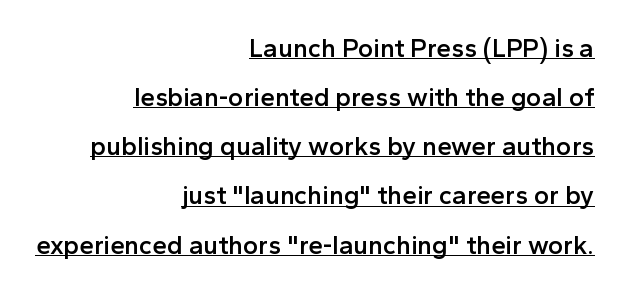
{"italic": "no", "bold": "semi", "underline": "yes", "align": "right", "line_spacing_ratio": 1.89, "letter_spacing": "normal", "letter_spacing_em": 0.0, "glyph_px": 26}
